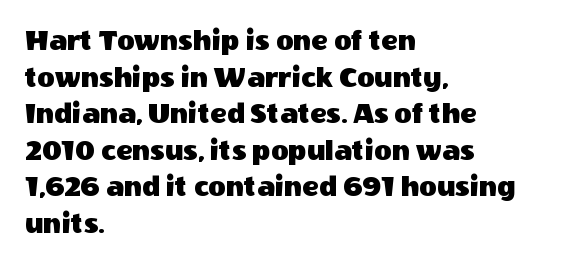
The image shows 30 px sans-serif type, upright; set left-aligned, line spacing 1.22x, normal letter spacing, not underlined; a large x-height.
